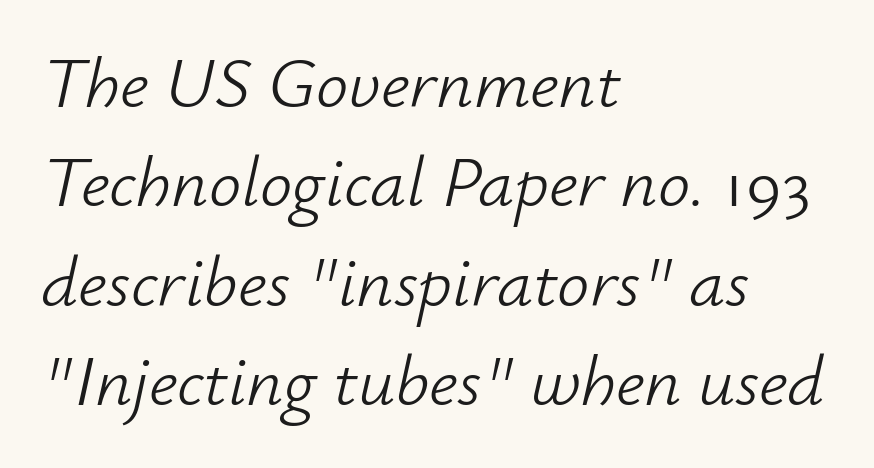
Q: Is the text bold? A: No.
Q: Is the text italic (slanted)? A: Yes, it leans right by about 12 degrees.
Q: Is the text underlined? A: No.
Q: How is the paragraph aligned? A: Left-aligned.
Q: Is the spacing between letters normal or unusually wide? A: Normal.
Q: Is the spacing between lines tight, normal or loose? A: Normal.
Q: Width (condensed, normal, or wide)? A: Normal.
Q: Stroke contrast? A: Low.
Q: x-height? A: Small.
Q: Monospaced? A: No.
